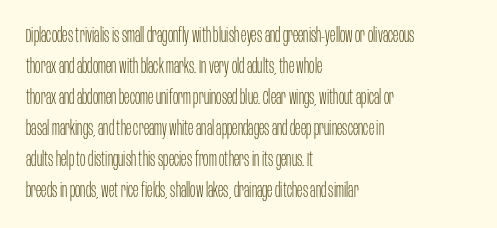
The image shows 20 px text type, upright; set left-aligned, normal line spacing (1.55x), normal letter spacing, not underlined.
